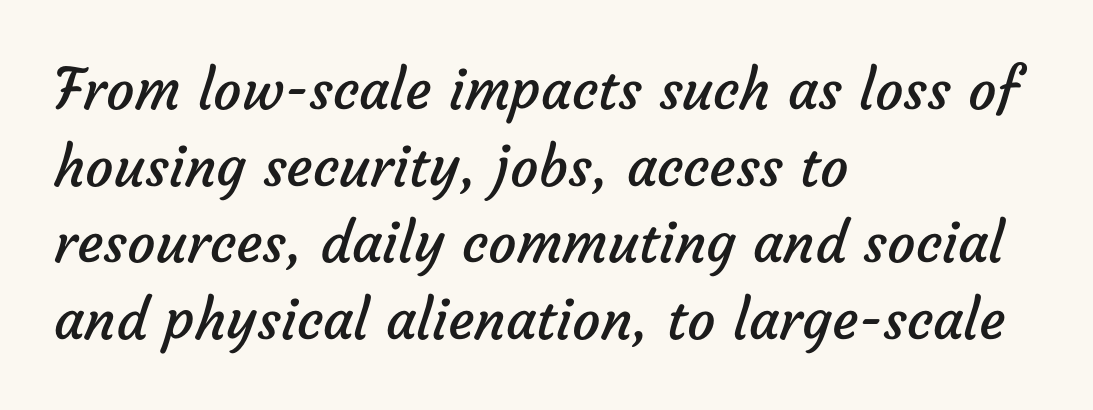
Q: Is the text bold? A: No.
Q: Is the typeface a serif or a sans-serif typeface? A: Sans-serif.
Q: Is the text underlined? A: No.
Q: How is the paragraph aligned? A: Left-aligned.
Q: Is the spacing between letters normal or unusually wide? A: Normal.
Q: Is the spacing between lines tight, normal or loose? A: Normal.
Q: Width (condensed, normal, or wide)? A: Normal.
Q: Stroke contrast? A: Low.
Q: x-height? A: Medium.
Q: Monospaced? A: No.
